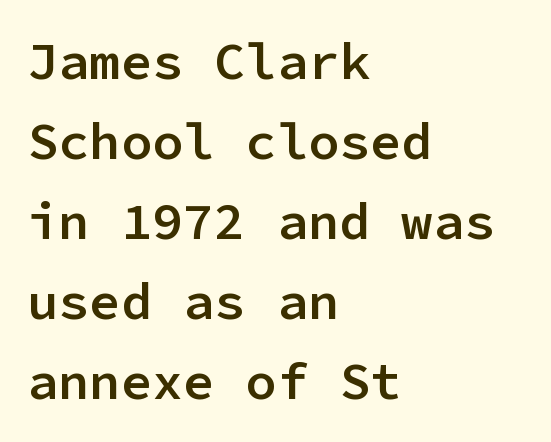
Q: Is the text bold? A: Semi-bold.
Q: Is the text italic (slanted)? A: No, it is upright.
Q: Is the typeface a serif or a sans-serif typeface? A: Sans-serif.
Q: Is the text underlined? A: No.
Q: How is the paragraph aligned? A: Left-aligned.
Q: Is the spacing between letters normal or unusually wide? A: Normal.
Q: Is the spacing between lines tight, normal or loose? A: Normal.
Q: Width (condensed, normal, or wide)? A: Normal.
Q: Stroke contrast? A: Low.
Q: x-height? A: Medium.
Q: Monospaced? A: Yes.
